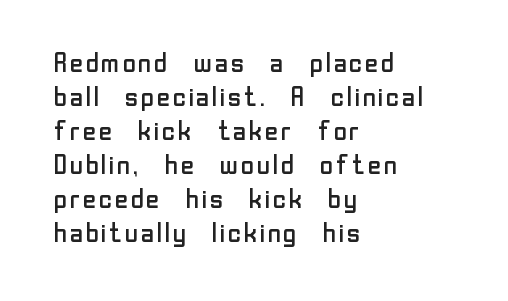
{"italic": "no", "bold": "no", "underline": "no", "align": "left", "line_spacing": "normal", "line_spacing_ratio": 1.26, "letter_spacing": "normal", "letter_spacing_em": 0.0, "glyph_px": 27}
